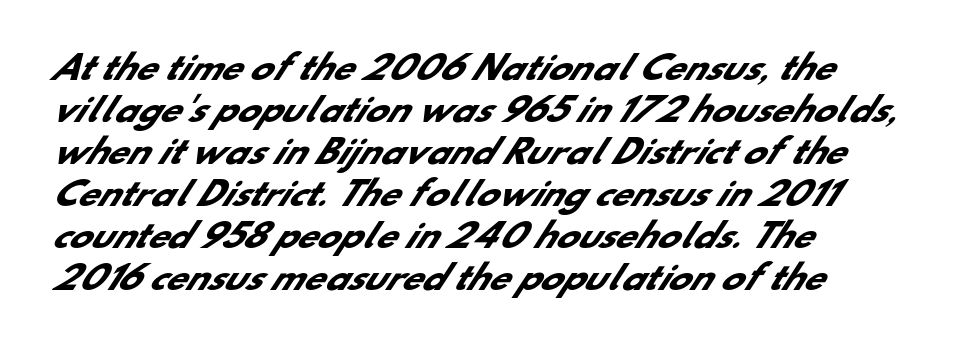
The image shows 33 px heavy sans-serif type; set left-aligned, normal line spacing (1.27x), normal letter spacing, not underlined; low stroke contrast and a small x-height.
